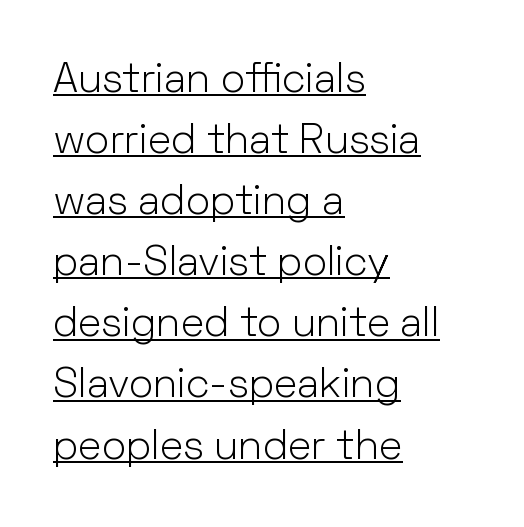
These lines are rendered in a variable-pitch font. Characters follow at the spacing the type designer built in. The leading is moderate, giving the passage an even texture. This is sans-serif lettering, the kind often seen on screens and signage. Nope, not italic — everything's standing straight.
